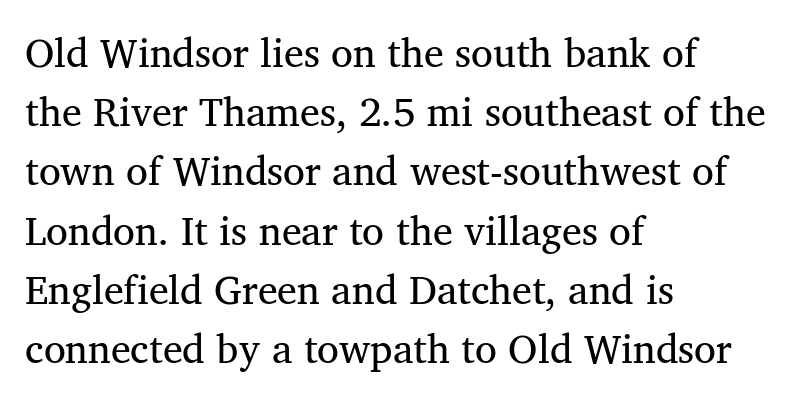
Q: Is the text bold? A: No.
Q: Is the text italic (slanted)? A: No, it is upright.
Q: Is the typeface a serif or a sans-serif typeface? A: Serif.
Q: Is the text underlined? A: No.
Q: How is the paragraph aligned? A: Left-aligned.
Q: Is the spacing between letters normal or unusually wide? A: Normal.
Q: Is the spacing between lines tight, normal or loose? A: Normal.
Q: Width (condensed, normal, or wide)? A: Normal.
Q: Stroke contrast? A: Medium.
Q: x-height? A: Medium.
Q: Monospaced? A: No.
